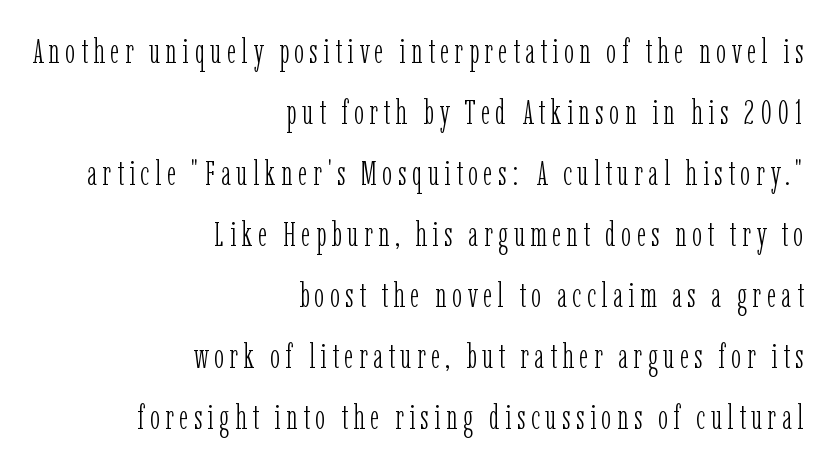
The image shows 33 px light, condensed serif type, upright; set right-aligned, line spacing 1.85x, not underlined; low stroke contrast and a medium x-height.
